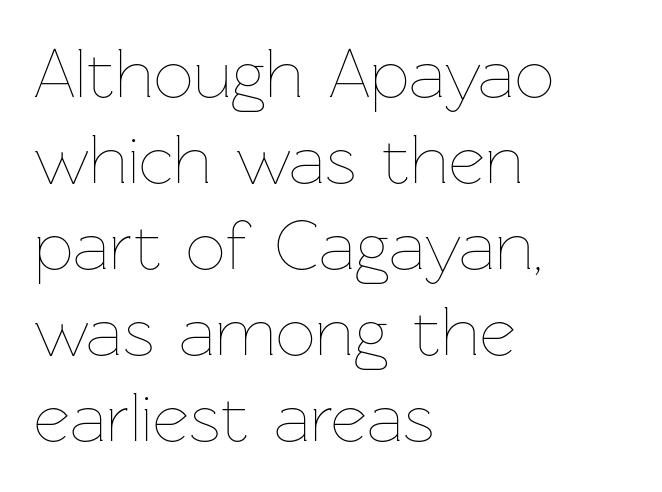
{"italic": "no", "bold": "no", "weight": "thin", "width": "normal", "stroke_contrast": "low", "x_height": "medium", "monospaced": "no", "underline": "no", "align": "left", "line_spacing_ratio": 1.23, "letter_spacing": "normal", "letter_spacing_em": 0.0, "glyph_px": 70}
